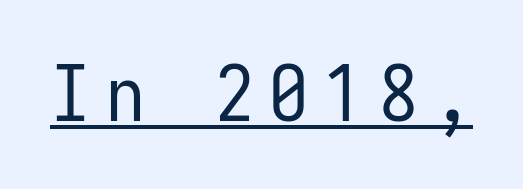
Q: Is the text bold? A: No.
Q: Is the text italic (slanted)? A: No, it is upright.
Q: Is the typeface a serif or a sans-serif typeface? A: Sans-serif.
Q: Is the text underlined? A: Yes.
Q: Is the spacing between letters normal or unusually wide? A: Unusually wide.
Q: Width (condensed, normal, or wide)? A: Condensed.
Q: Stroke contrast? A: Low.
Q: x-height? A: Medium.
Q: Monospaced? A: Yes.
